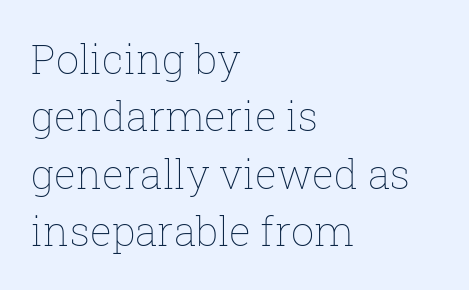
The image shows 41 px thin type, upright; set left-aligned, normal line spacing (1.4x), normal letter spacing, not underlined; low stroke contrast and a medium x-height.
